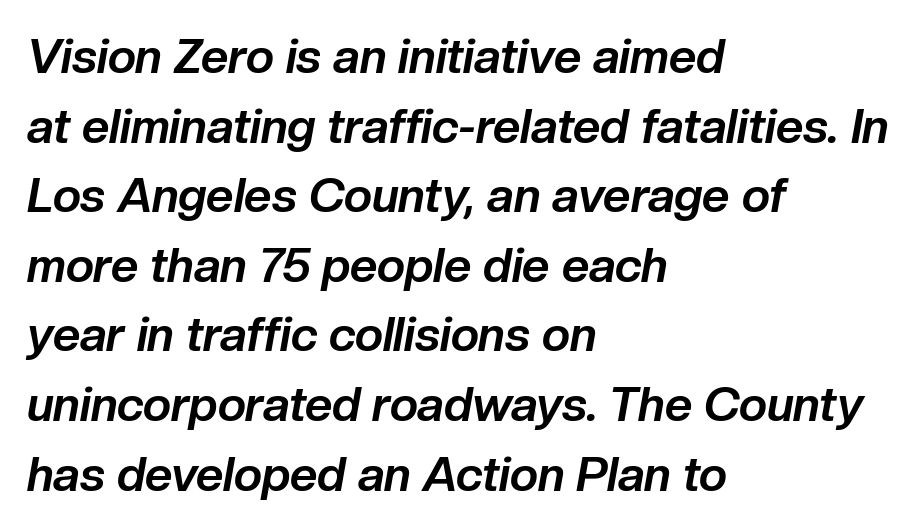
{"italic": "yes", "lean": "right", "slant_degrees": 10, "bold": "yes", "weight": "bold", "width": "normal", "stroke_contrast": "low", "x_height": "medium", "monospaced": "no", "underline": "no", "align": "left", "line_spacing": "normal", "line_spacing_ratio": 1.45, "letter_spacing": "normal", "letter_spacing_em": 0.0, "glyph_px": 48}
